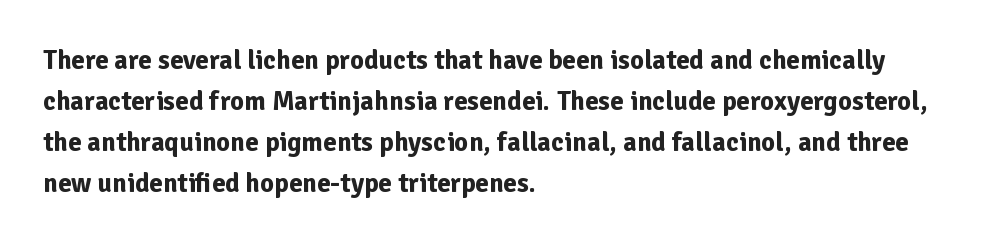
Q: Is the text bold? A: Yes.
Q: Is the text italic (slanted)? A: No, it is upright.
Q: Is the text underlined? A: No.
Q: How is the paragraph aligned? A: Left-aligned.
Q: Is the spacing between letters normal or unusually wide? A: Normal.
Q: Is the spacing between lines tight, normal or loose? A: Normal.
